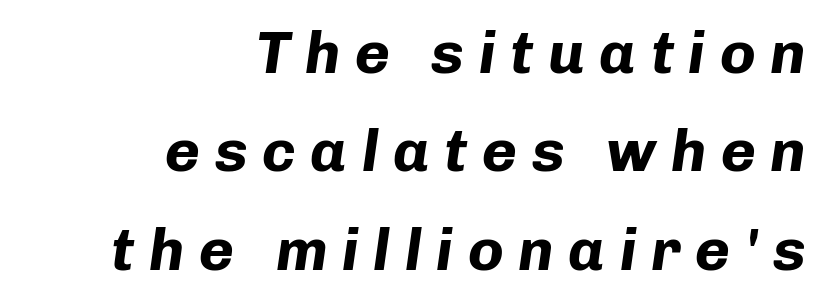
In CSS terms this would be text-align: right. A typesetter would call this heavily tracked-out type. Heft: maximum for text — a bold. Slant detected: the letters are inclined.
